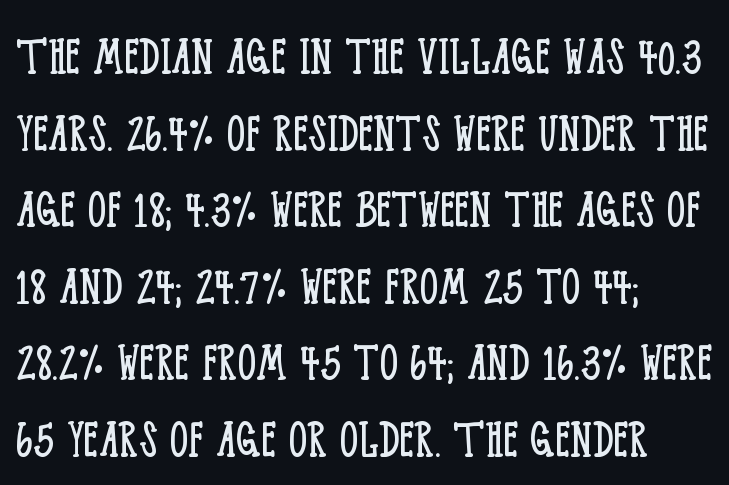
The image shows 58 px light, condensed serif type, upright; set left-aligned, normal line spacing (1.32x), normal letter spacing, not underlined; low stroke contrast and a large x-height.
